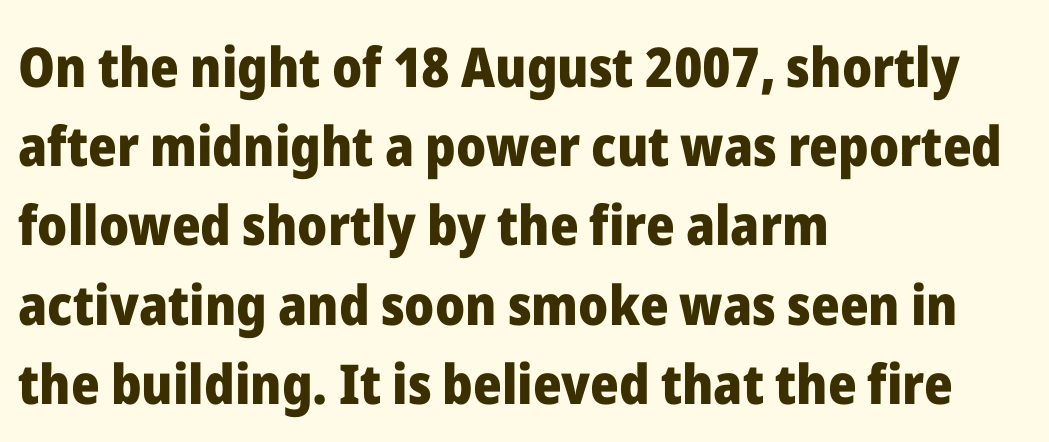
{"serif": "no", "italic": "no", "bold": "yes", "weight": "heavy", "width": "normal", "stroke_contrast": "low", "x_height": "medium", "monospaced": "no", "underline": "no", "align": "left", "line_spacing": "normal", "line_spacing_ratio": 1.44, "letter_spacing": "normal", "letter_spacing_em": 0.0, "glyph_px": 55}
